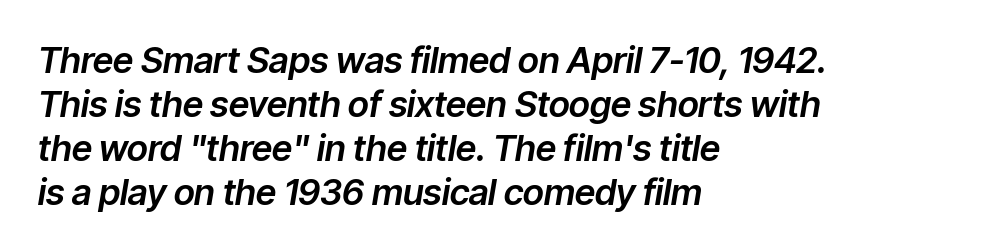
Note the varied advance widths — an 'i' is clearly narrower than an 'm'. The axis of the letterforms is tilted away from vertical. Between one letter and the next there's only the usual sliver of space. Line beginnings align vertically; line endings do not.
